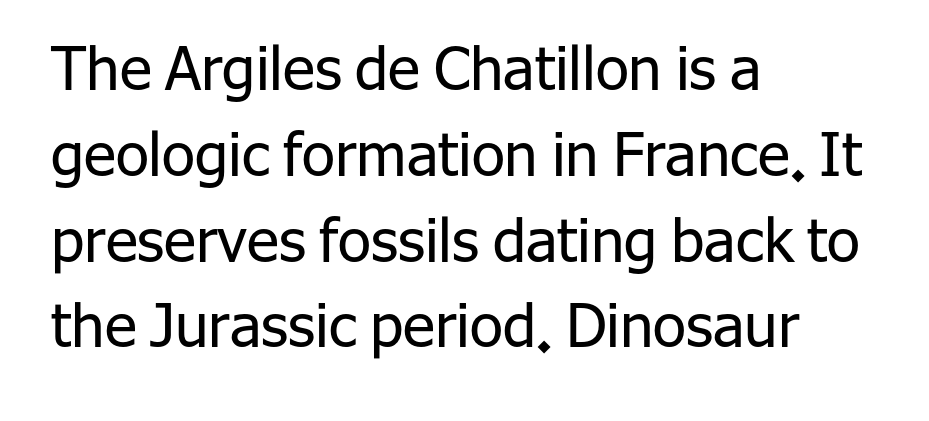
Short note: letters normally spaced. Type without underlining. Serifs: no, the terminals of the letterforms are clean. The font sits on the lighter half of the weight spectrum, regular included. Casual observation: everything's shoved over to the left. Summary of vertical rhythm: regular, with standard interline spacing.
